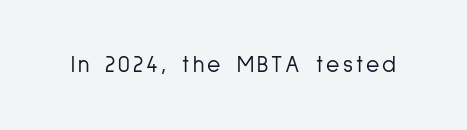
{"italic": "no", "bold": "no", "underline": "no", "glyph_px": 23}
